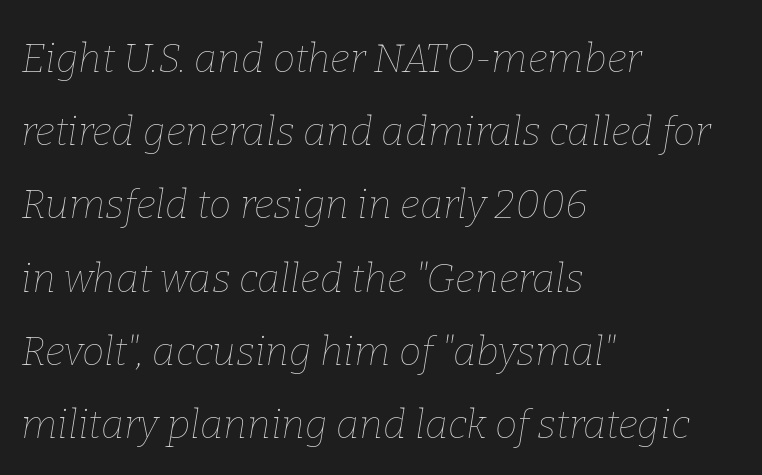
The image shows 40 px thin type, italic (leaning right); set left-aligned, line spacing 1.83x, normal letter spacing, not underlined; low stroke contrast and a medium x-height.
